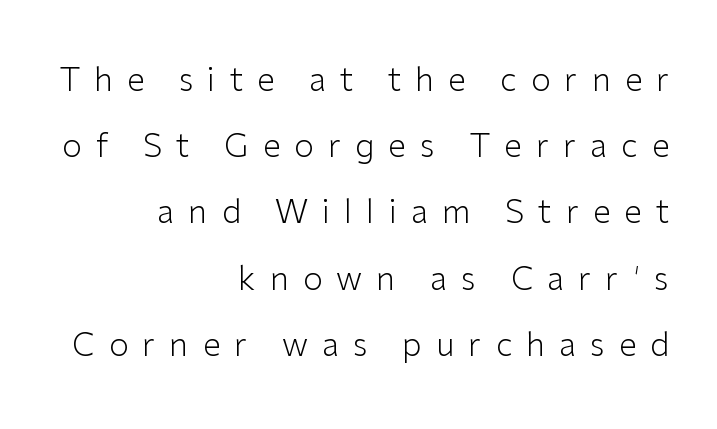
Q: Is the text bold? A: No.
Q: Is the text italic (slanted)? A: No, it is upright.
Q: Is the typeface a serif or a sans-serif typeface? A: Sans-serif.
Q: Is the text underlined? A: No.
Q: How is the paragraph aligned? A: Right-aligned.
Q: Is the spacing between letters normal or unusually wide? A: Unusually wide.
Q: Is the spacing between lines tight, normal or loose? A: Loose.
Q: Width (condensed, normal, or wide)? A: Normal.
Q: Stroke contrast? A: Low.
Q: x-height? A: Medium.
Q: Monospaced? A: No.
